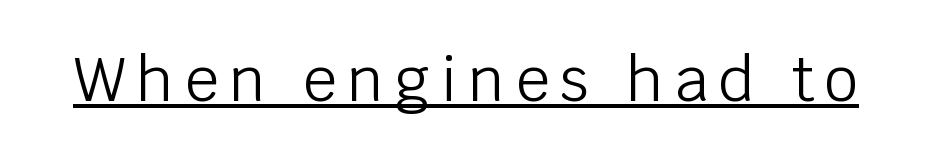
Q: Is the text bold? A: No.
Q: Is the text italic (slanted)? A: No, it is upright.
Q: Is the typeface a serif or a sans-serif typeface? A: Sans-serif.
Q: Is the text underlined? A: Yes.
Q: Width (condensed, normal, or wide)? A: Normal.
Q: Stroke contrast? A: Low.
Q: x-height? A: Large.
Q: Monospaced? A: No.
